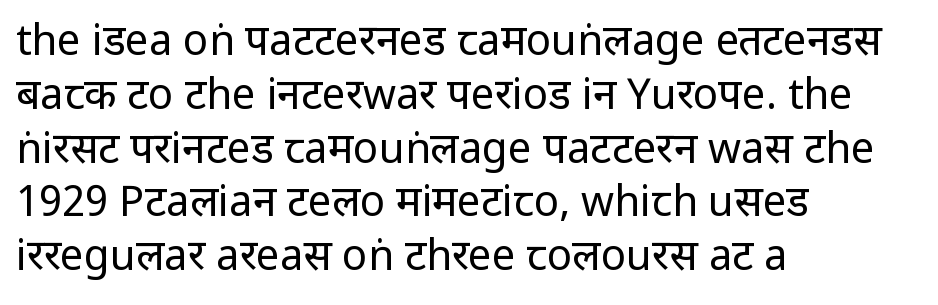
Q: Is the text bold? A: No.
Q: Is the text italic (slanted)? A: No, it is upright.
Q: Is the typeface a serif or a sans-serif typeface? A: Sans-serif.
Q: Is the text underlined? A: No.
Q: How is the paragraph aligned? A: Left-aligned.
Q: Is the spacing between letters normal or unusually wide? A: Normal.
Q: Is the spacing between lines tight, normal or loose? A: Normal.
Q: Width (condensed, normal, or wide)? A: Condensed.
Q: Stroke contrast? A: Low.
Q: x-height? A: Large.
Q: Monospaced? A: No.
